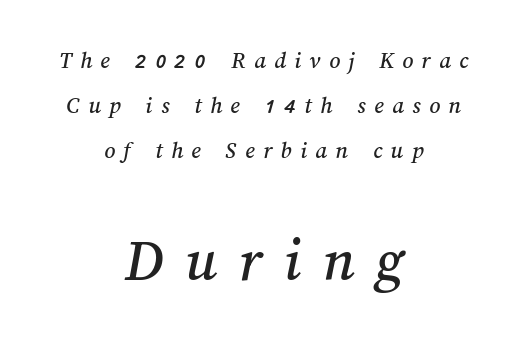
Q: Is the text underlined? A: No.
Q: How is the paragraph aligned? A: Centered.
Q: Is the spacing between letters normal or unusually wide? A: Unusually wide.
Q: Which block of text is set in a larger size, the first (top) or the second (bottom)? A: The second (bottom) one.
Q: Width (condensed, normal, or wide)? A: Normal.
Q: Stroke contrast? A: Medium.
Q: x-height? A: Medium.
Q: Monospaced? A: No.
